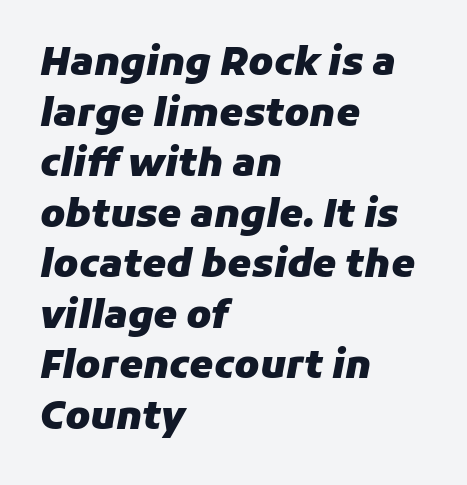
Q: Is the text bold? A: Yes.
Q: Is the text italic (slanted)? A: Yes, it leans right by about 11 degrees.
Q: Is the text underlined? A: No.
Q: How is the paragraph aligned? A: Left-aligned.
Q: Is the spacing between letters normal or unusually wide? A: Normal.
Q: Is the spacing between lines tight, normal or loose? A: Normal.
Q: Width (condensed, normal, or wide)? A: Normal.
Q: Stroke contrast? A: Low.
Q: x-height? A: Medium.
Q: Monospaced? A: No.
